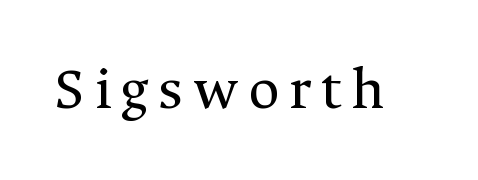
Rendered with straight, roman letterforms. A serif font was chosen for this passage. Glance below the letters and you will spot only blank space. Stroke mass is kept to a normal reading level or below. The face used here is proportionally spaced, like ordinary book or web type.
